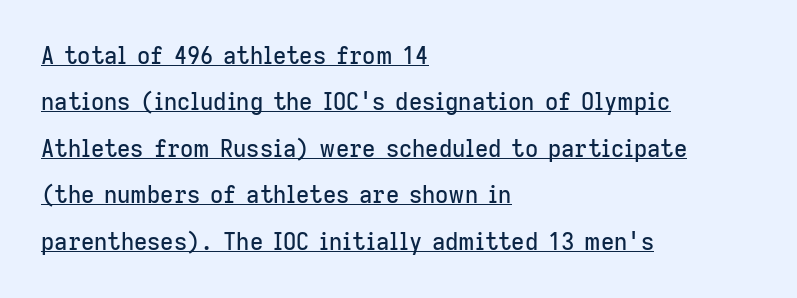
Q: Is the text italic (slanted)? A: No, it is upright.
Q: Is the text underlined? A: Yes.
Q: How is the paragraph aligned? A: Left-aligned.
Q: Is the spacing between letters normal or unusually wide? A: Normal.
Q: Is the spacing between lines tight, normal or loose? A: Loose.
